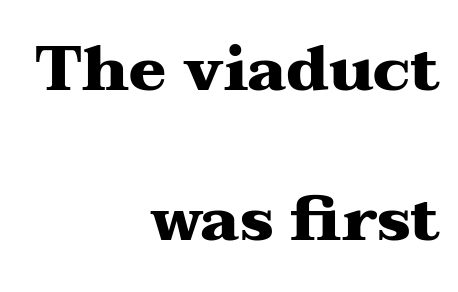
Q: Is the text bold? A: Yes.
Q: Is the text italic (slanted)? A: No, it is upright.
Q: Is the typeface a serif or a sans-serif typeface? A: Serif.
Q: Is the text underlined? A: No.
Q: How is the paragraph aligned? A: Right-aligned.
Q: Is the spacing between letters normal or unusually wide? A: Normal.
Q: Is the spacing between lines tight, normal or loose? A: Loose.
Q: Width (condensed, normal, or wide)? A: Wide.
Q: Stroke contrast? A: Medium.
Q: x-height? A: Medium.
Q: Monospaced? A: No.
